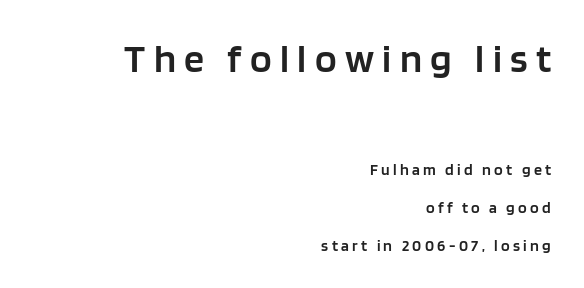
Q: Is the text bold? A: Semi-bold.
Q: Is the text italic (slanted)? A: No, it is upright.
Q: Is the typeface a serif or a sans-serif typeface? A: Sans-serif.
Q: Is the text underlined? A: No.
Q: How is the paragraph aligned? A: Right-aligned.
Q: Is the spacing between letters normal or unusually wide? A: Unusually wide.
Q: Is the spacing between lines tight, normal or loose? A: Loose.
Q: Which block of text is set in a larger size, the first (top) or the second (bottom)? A: The first (top) one.
Q: Width (condensed, normal, or wide)? A: Normal.
Q: Stroke contrast? A: Low.
Q: x-height? A: Large.
Q: Monospaced? A: No.
